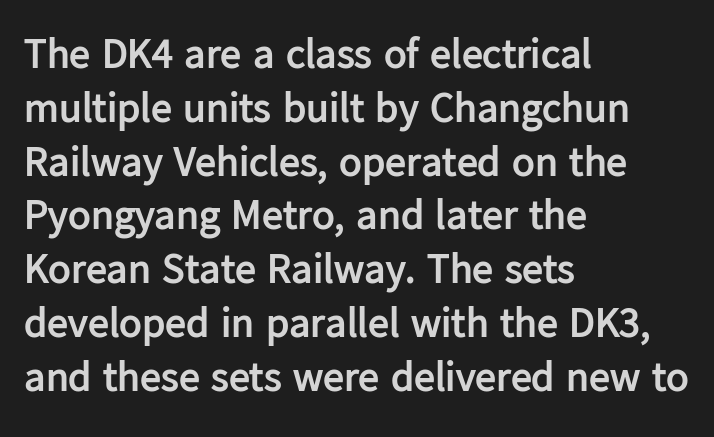
Q: Is the text bold? A: Yes.
Q: Is the text italic (slanted)? A: No, it is upright.
Q: Is the typeface a serif or a sans-serif typeface? A: Sans-serif.
Q: Is the text underlined? A: No.
Q: How is the paragraph aligned? A: Left-aligned.
Q: Is the spacing between letters normal or unusually wide? A: Normal.
Q: Is the spacing between lines tight, normal or loose? A: Normal.
Q: Width (condensed, normal, or wide)? A: Normal.
Q: Stroke contrast? A: Low.
Q: x-height? A: Medium.
Q: Monospaced? A: No.
